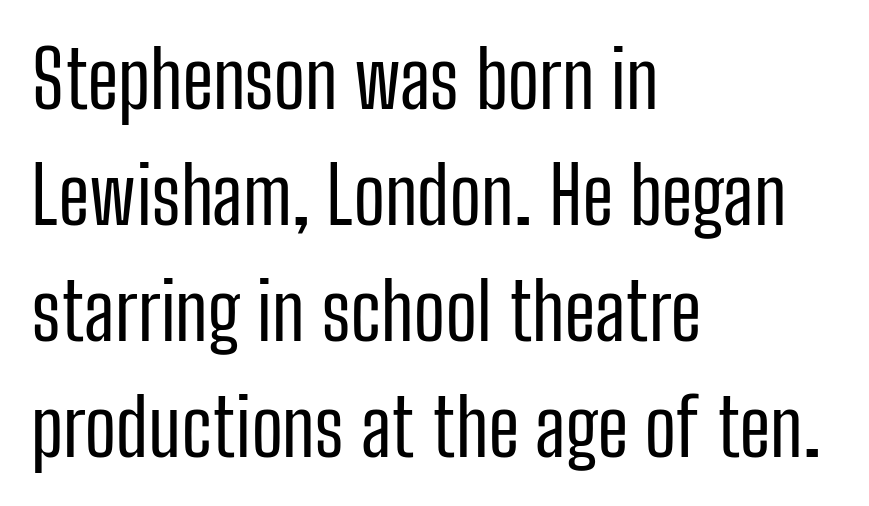
Horizontal bands of white between lines are of average thickness. Spacing verdict: proportional, widths tailored to each character. Designer's note — italics off, roman on. The rendering anchors every line to the left-hand side. Here the glyphs are tracked normally, forming tight word shapes.
